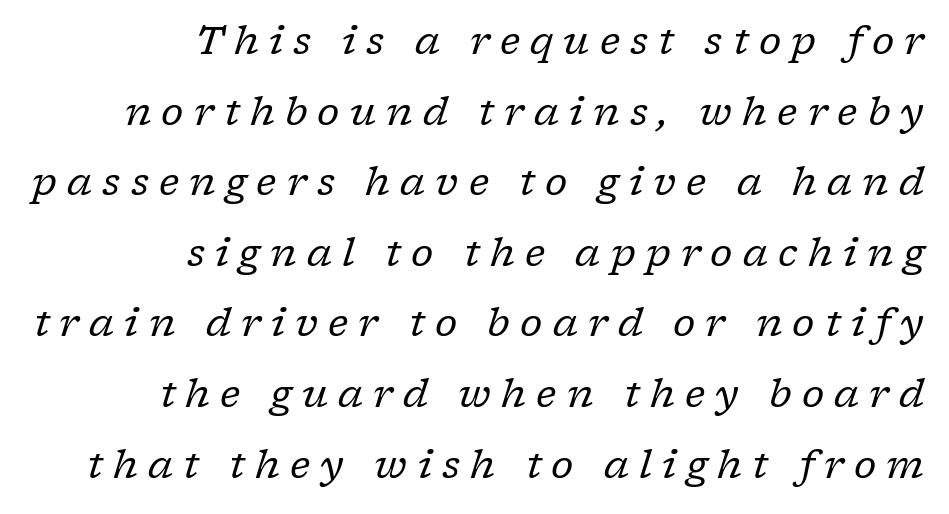
The image shows 39 px regular-weight serif type, italic (leaning right); set right-aligned, line spacing 1.81x, unusually wide letter spacing (+0.26 em), not underlined; low stroke contrast and a medium x-height.
